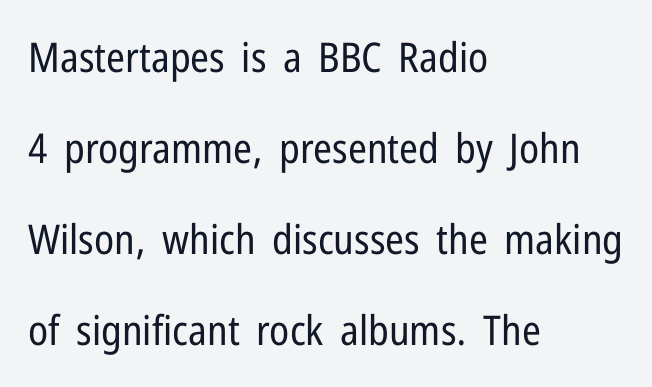
The image shows 41 px regular-weight, condensed sans-serif type, upright; set left-aligned, loose line spacing (2.22x), normal letter spacing, not underlined; low stroke contrast and a medium x-height.
